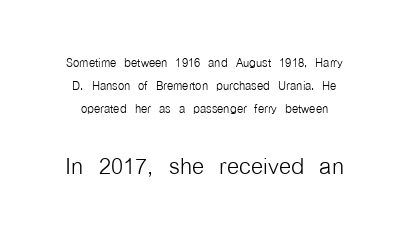
{"serif": "no", "italic": "no", "bold": "no", "weight": "light", "width": "condensed", "stroke_contrast": "low", "x_height": "medium", "monospaced": "no", "underline": "no", "line_spacing": "normal", "line_spacing_ratio": 1.44, "letter_spacing": "normal", "letter_spacing_em": 0.0, "larger_block": "second", "size_ratio": 1.94, "glyph_px": 31}
